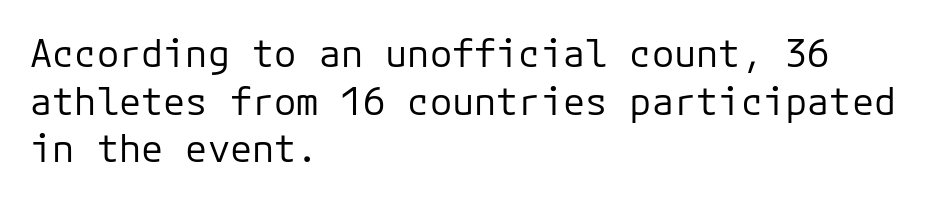
Glyph-to-glyph distance matches everyday printed text. Examine the stroke ends and you'll find no serifs. No letter is thick-stroked: the sample isn't bold. Ascenders rise straight up at ninety degrees. Reading down the column, the eye jumps a familiar distance to each next line. Beneath every word, the page is bare.
